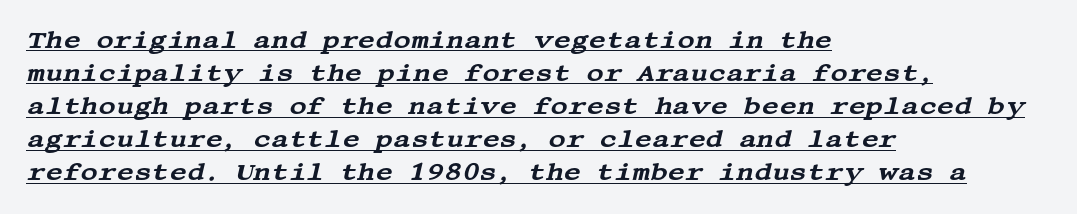
The image shows 24 px text type, italic (leaning right); set left-aligned, normal line spacing (1.38x), normal letter spacing, underlined.
